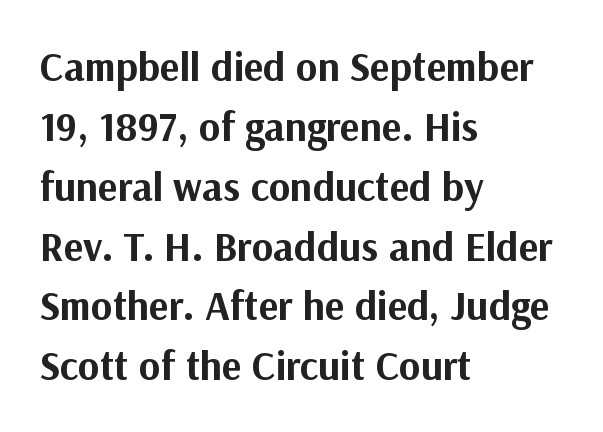
The image shows 41 px bold sans-serif type, upright; set left-aligned, normal line spacing (1.46x), normal letter spacing, not underlined; medium stroke contrast and a medium x-height.
